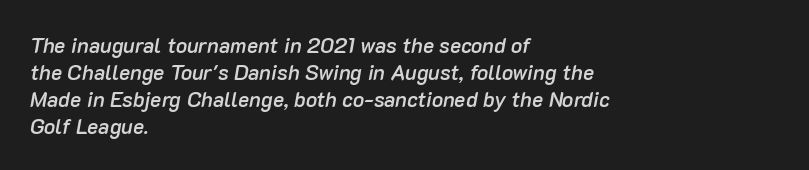
The image shows 21 px text type, italic (leaning right); set left-aligned, normal line spacing (1.28x), normal letter spacing, not underlined.
